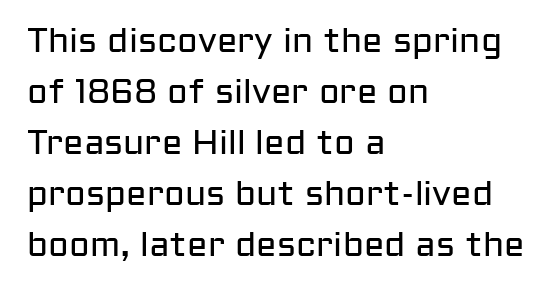
Grotesque or geometric, the face here clearly has no serifs. This is the regular roman posture of the typeface. The face used here is proportionally spaced, like ordinary book or web type. Inter-character spacing is left at the font's built-in metrics. Underlining? Definitely not there.
